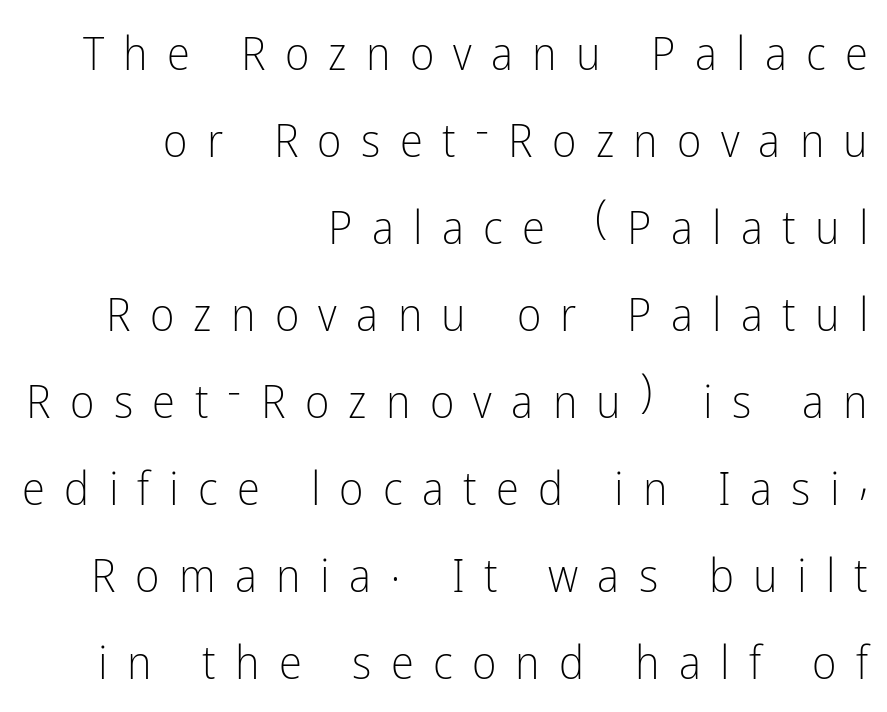
Q: Is the text bold? A: No.
Q: Is the text italic (slanted)? A: No, it is upright.
Q: Is the typeface a serif or a sans-serif typeface? A: Sans-serif.
Q: Is the text underlined? A: No.
Q: How is the paragraph aligned? A: Right-aligned.
Q: Is the spacing between letters normal or unusually wide? A: Unusually wide.
Q: Width (condensed, normal, or wide)? A: Condensed.
Q: Stroke contrast? A: Low.
Q: x-height? A: Medium.
Q: Monospaced? A: No.
